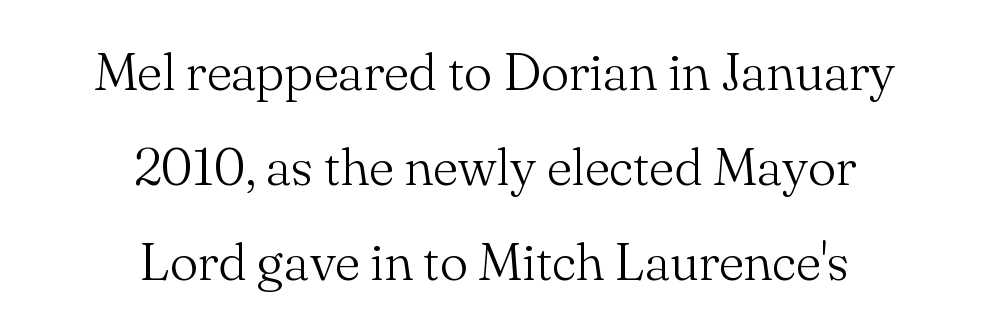
Q: Is the text bold? A: No.
Q: Is the text italic (slanted)? A: No, it is upright.
Q: Is the typeface a serif or a sans-serif typeface? A: Serif.
Q: Is the text underlined? A: No.
Q: How is the paragraph aligned? A: Centered.
Q: Is the spacing between letters normal or unusually wide? A: Normal.
Q: Width (condensed, normal, or wide)? A: Normal.
Q: Stroke contrast? A: Medium.
Q: x-height? A: Small.
Q: Monospaced? A: No.
